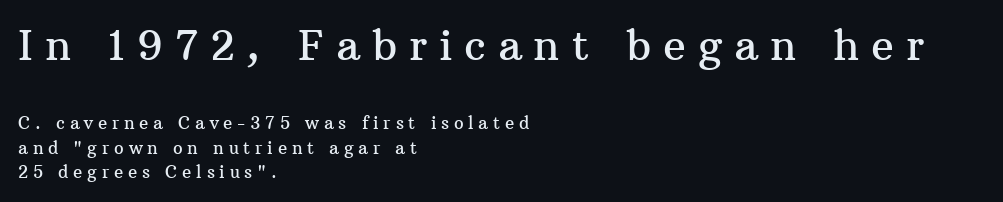
The image shows 42 px serif type, upright; set left-aligned, normal line spacing (1.44x), unusually wide letter spacing (+0.28 em), not underlined; the first (top) block is 2.47x larger; medium stroke contrast and a medium x-height.
